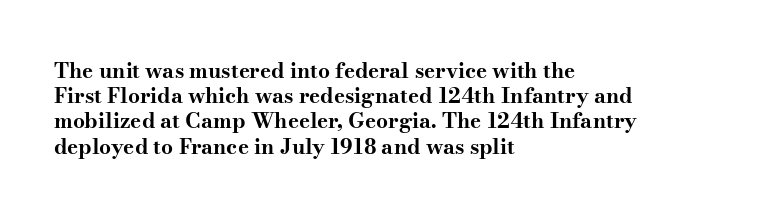
Each line starts at the same left margin while the right side varies. Upright lettering throughout. What stands out about the letter spacing? Nothing — it is the standard amount. Check the space under the baseline: it is left empty. The typesetting leans heavy: a genuine bold.
